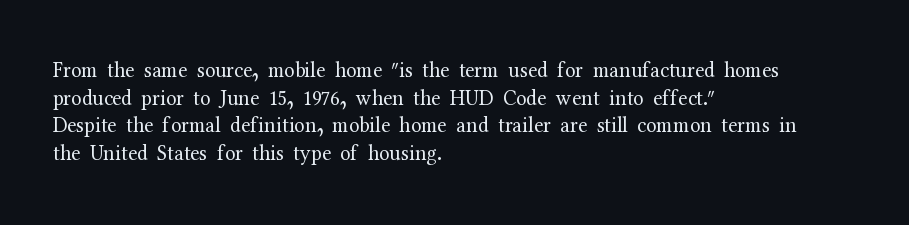
{"italic": "no", "bold": "no", "underline": "no", "align": "left", "line_spacing": "normal", "line_spacing_ratio": 1.32, "letter_spacing": "normal", "letter_spacing_em": 0.0, "glyph_px": 21}
